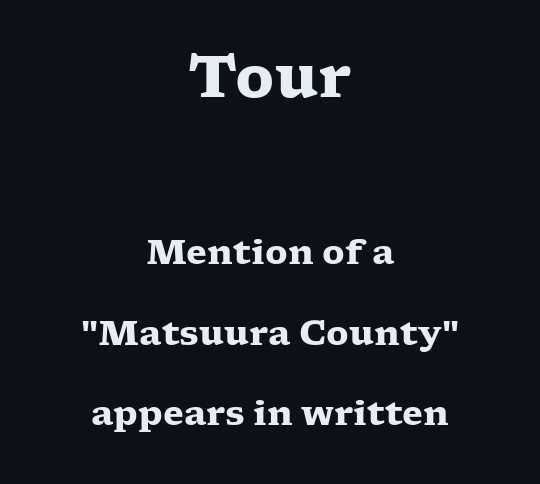
Q: Is the text bold? A: Yes.
Q: Is the text italic (slanted)? A: No, it is upright.
Q: Is the typeface a serif or a sans-serif typeface? A: Serif.
Q: Is the text underlined? A: No.
Q: How is the paragraph aligned? A: Centered.
Q: Is the spacing between letters normal or unusually wide? A: Normal.
Q: Is the spacing between lines tight, normal or loose? A: Loose.
Q: Which block of text is set in a larger size, the first (top) or the second (bottom)? A: The first (top) one.
Q: Width (condensed, normal, or wide)? A: Wide.
Q: Stroke contrast? A: Low.
Q: x-height? A: Medium.
Q: Monospaced? A: No.
